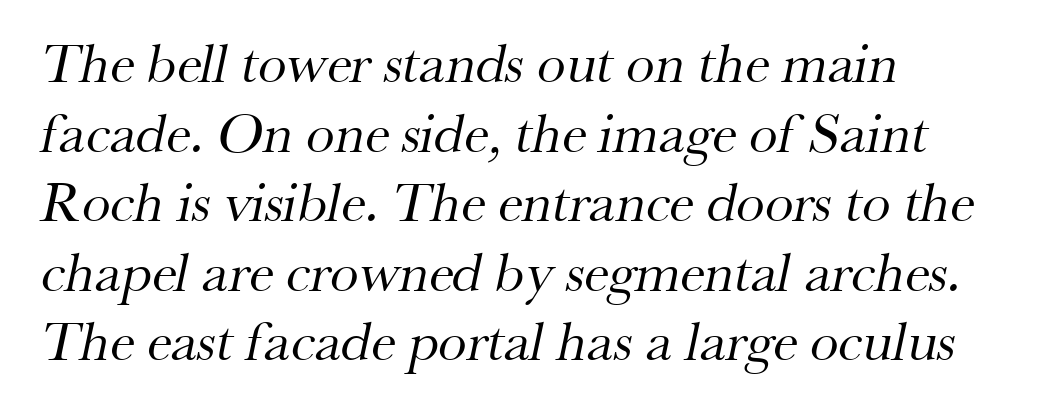
{"serif": "yes", "bold": "no", "weight": "regular", "width": "normal", "stroke_contrast": "medium", "x_height": "small", "monospaced": "no", "underline": "no", "align": "left", "line_spacing_ratio": 1.22, "letter_spacing": "normal", "letter_spacing_em": 0.0, "glyph_px": 57}
